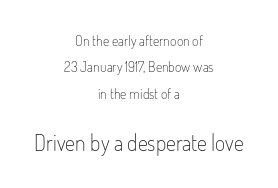
The image shows 22 px text type, upright; set centered, line spacing 1.89x, normal letter spacing, not underlined; the second (bottom) block is 1.57x larger.
